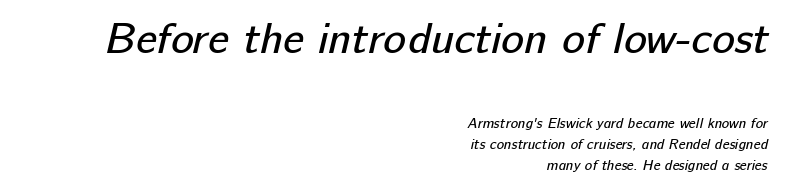
The image shows 43 px regular-weight sans-serif type; set right-aligned, normal line spacing (1.49x), normal letter spacing, not underlined; the first (top) block is 3.07x larger; low stroke contrast and a medium x-height.
